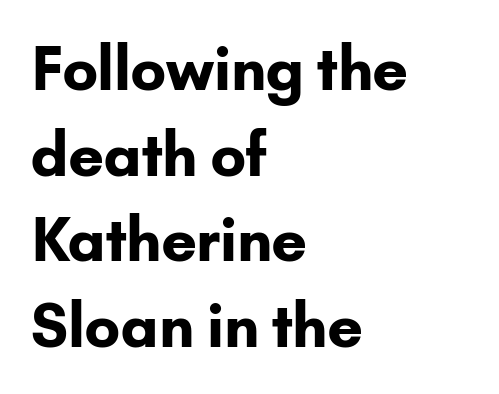
{"serif": "no", "italic": "no", "bold": "yes", "weight": "bold", "width": "normal", "stroke_contrast": "low", "x_height": "small", "monospaced": "no", "underline": "no", "align": "left", "line_spacing": "normal", "line_spacing_ratio": 1.45, "letter_spacing": "normal", "letter_spacing_em": 0.0, "glyph_px": 59}
